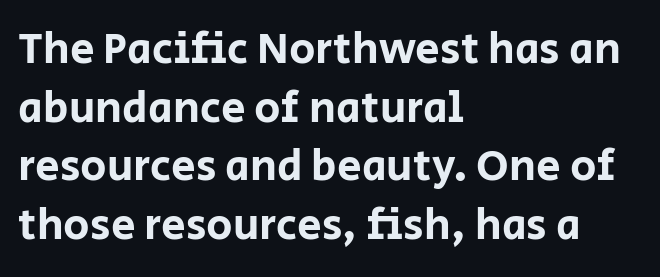
{"serif": "no", "italic": "no", "width": "normal", "stroke_contrast": "low", "x_height": "large", "monospaced": "no", "underline": "no", "align": "left", "line_spacing": "normal", "line_spacing_ratio": 1.33, "letter_spacing": "normal", "letter_spacing_em": 0.0, "glyph_px": 44}
